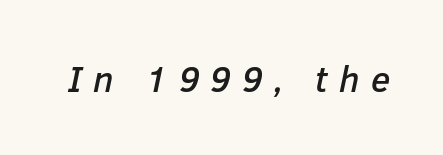
{"italic": "yes", "lean": "right", "slant_degrees": 12, "width": "normal", "stroke_contrast": "low", "x_height": "medium", "monospaced": "no", "underline": "no", "letter_spacing": "wide", "letter_spacing_em": 0.31, "glyph_px": 36}
